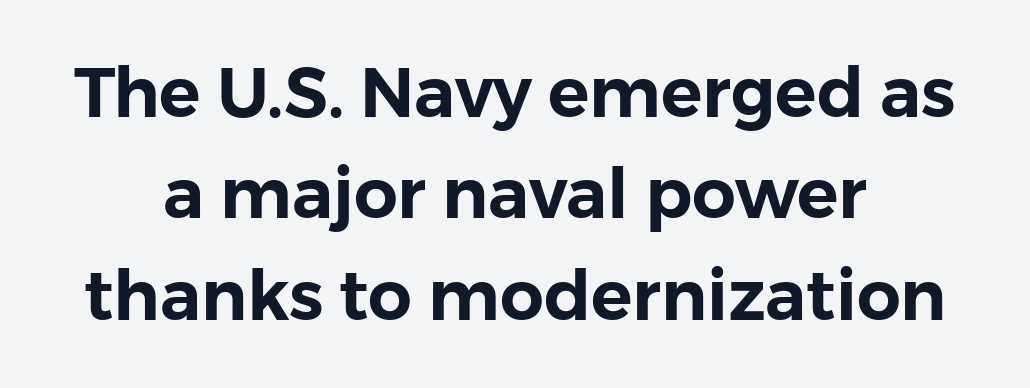
The image shows 69 px sans-serif type, upright; set centered, normal line spacing (1.47x), normal letter spacing, not underlined; low stroke contrast and a medium x-height.
